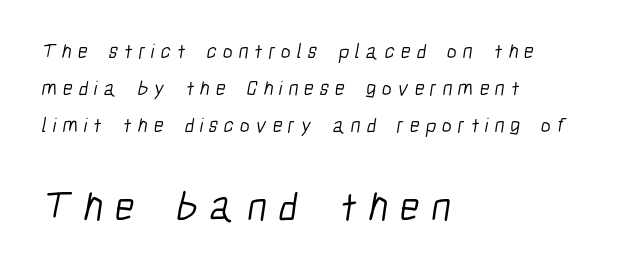
Q: Is the text bold? A: No.
Q: Is the typeface a serif or a sans-serif typeface? A: Sans-serif.
Q: Is the text underlined? A: No.
Q: How is the paragraph aligned? A: Left-aligned.
Q: Is the spacing between letters normal or unusually wide? A: Unusually wide.
Q: Which block of text is set in a larger size, the first (top) or the second (bottom)? A: The second (bottom) one.
Q: Width (condensed, normal, or wide)? A: Condensed.
Q: Stroke contrast? A: Low.
Q: x-height? A: Medium.
Q: Monospaced? A: No.
